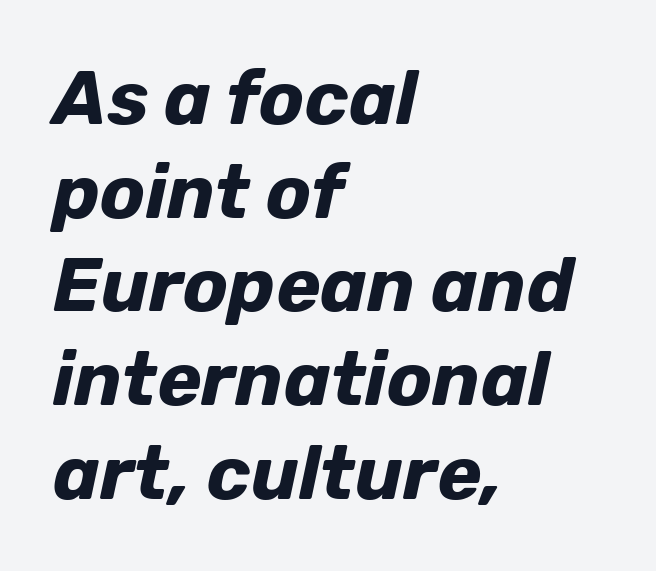
{"italic": "yes", "lean": "right", "slant_degrees": 12, "bold": "yes", "weight": "bold", "width": "normal", "stroke_contrast": "low", "x_height": "medium", "monospaced": "no", "underline": "no", "align": "left", "line_spacing": "normal", "line_spacing_ratio": 1.25, "letter_spacing": "normal", "letter_spacing_em": 0.0, "glyph_px": 75}
